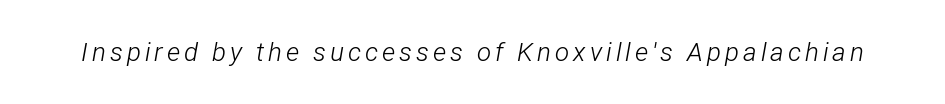
Q: Is the text bold? A: No.
Q: Is the text italic (slanted)? A: Yes, it leans right by about 12 degrees.
Q: Is the text underlined? A: No.
